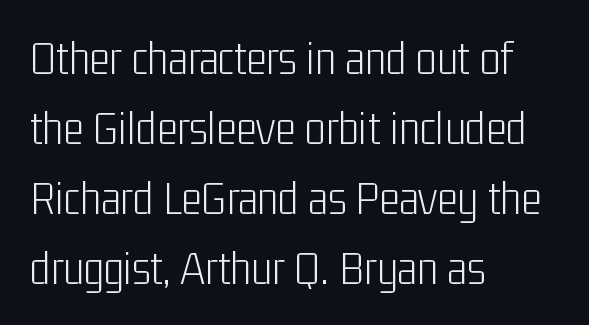
The image shows 49 px light, condensed sans-serif type, upright; set left-aligned, normal line spacing (1.43x), normal letter spacing, not underlined; low stroke contrast and a medium x-height.
